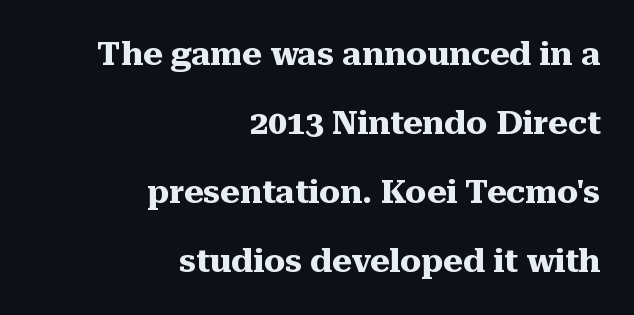
{"serif": "yes", "italic": "no", "bold": "yes", "weight": "heavy", "width": "normal", "stroke_contrast": "medium", "x_height": "medium", "monospaced": "no", "underline": "no", "align": "right", "line_spacing": "loose", "line_spacing_ratio": 2.09, "letter_spacing": "normal", "letter_spacing_em": 0.0, "glyph_px": 33}
